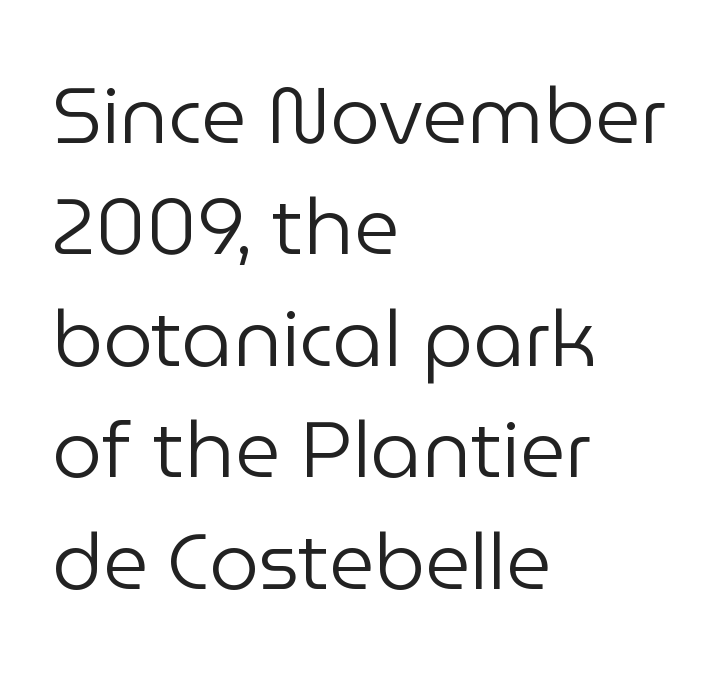
Q: Is the text bold? A: No.
Q: Is the text italic (slanted)? A: No, it is upright.
Q: Is the typeface a serif or a sans-serif typeface? A: Sans-serif.
Q: Is the text underlined? A: No.
Q: How is the paragraph aligned? A: Left-aligned.
Q: Is the spacing between letters normal or unusually wide? A: Normal.
Q: Is the spacing between lines tight, normal or loose? A: Normal.
Q: Width (condensed, normal, or wide)? A: Normal.
Q: Stroke contrast? A: Low.
Q: x-height? A: Medium.
Q: Monospaced? A: No.
